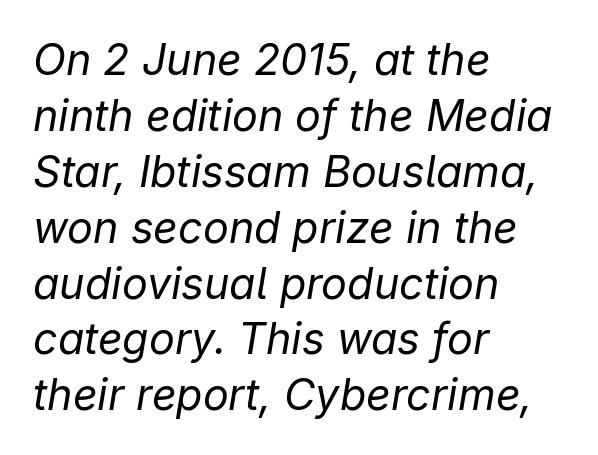
Q: Is the text bold? A: No.
Q: Is the text italic (slanted)? A: Yes, it leans right by about 9 degrees.
Q: Is the text underlined? A: No.
Q: How is the paragraph aligned? A: Left-aligned.
Q: Is the spacing between letters normal or unusually wide? A: Normal.
Q: Is the spacing between lines tight, normal or loose? A: Normal.
Q: Width (condensed, normal, or wide)? A: Normal.
Q: Stroke contrast? A: Low.
Q: x-height? A: Medium.
Q: Monospaced? A: No.
